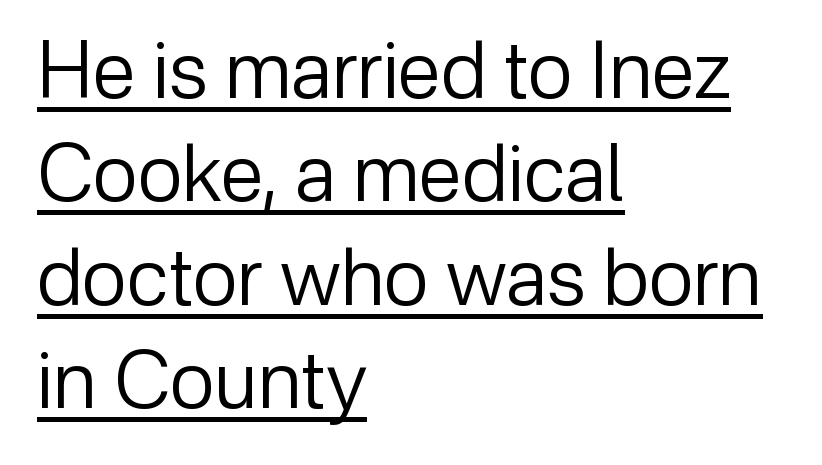
Q: Is the text bold? A: No.
Q: Is the text italic (slanted)? A: No, it is upright.
Q: Is the typeface a serif or a sans-serif typeface? A: Sans-serif.
Q: Is the text underlined? A: Yes.
Q: How is the paragraph aligned? A: Left-aligned.
Q: Is the spacing between letters normal or unusually wide? A: Normal.
Q: Is the spacing between lines tight, normal or loose? A: Normal.
Q: Width (condensed, normal, or wide)? A: Normal.
Q: Stroke contrast? A: Low.
Q: x-height? A: Medium.
Q: Monospaced? A: No.
